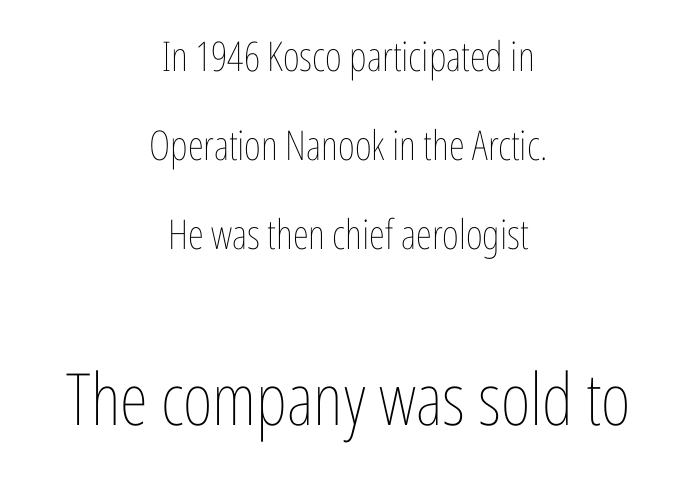
{"italic": "no", "bold": "no", "weight": "thin", "width": "condensed", "stroke_contrast": "low", "x_height": "medium", "monospaced": "no", "underline": "no", "align": "center", "line_spacing": "loose", "line_spacing_ratio": 2.17, "letter_spacing": "normal", "letter_spacing_em": 0.0, "larger_block": "second", "size_ratio": 1.76, "glyph_px": 72}
